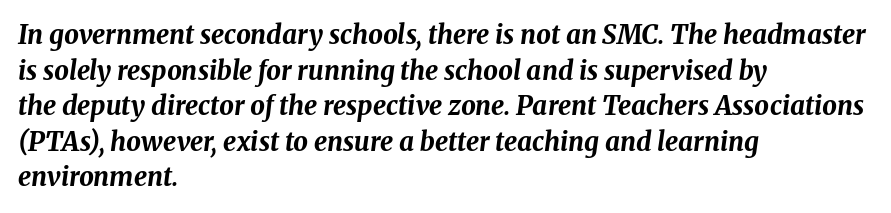
Q: Is the text bold? A: Yes.
Q: Is the text italic (slanted)? A: Yes, it leans right by about 8 degrees.
Q: Is the text underlined? A: No.
Q: How is the paragraph aligned? A: Left-aligned.
Q: Is the spacing between letters normal or unusually wide? A: Normal.
Q: Is the spacing between lines tight, normal or loose? A: Normal.
